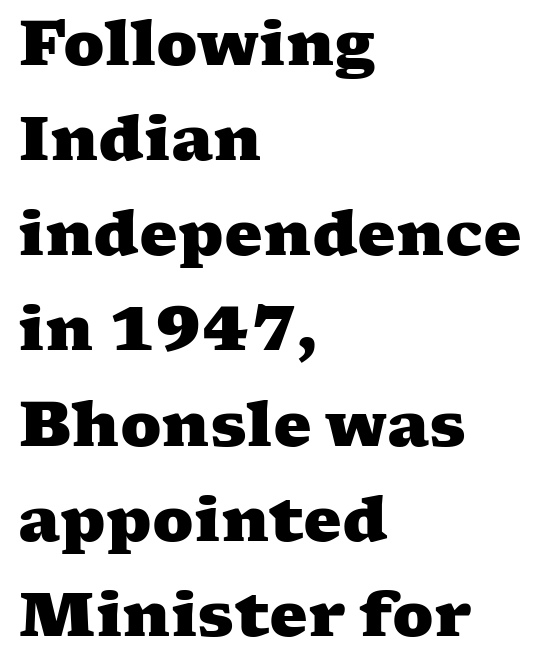
{"serif": "yes", "bold": "yes", "weight": "heavy", "width": "wide", "stroke_contrast": "medium", "x_height": "medium", "monospaced": "no", "underline": "no", "align": "left", "line_spacing": "normal", "line_spacing_ratio": 1.56, "letter_spacing": "normal", "letter_spacing_em": 0.0, "glyph_px": 61}
